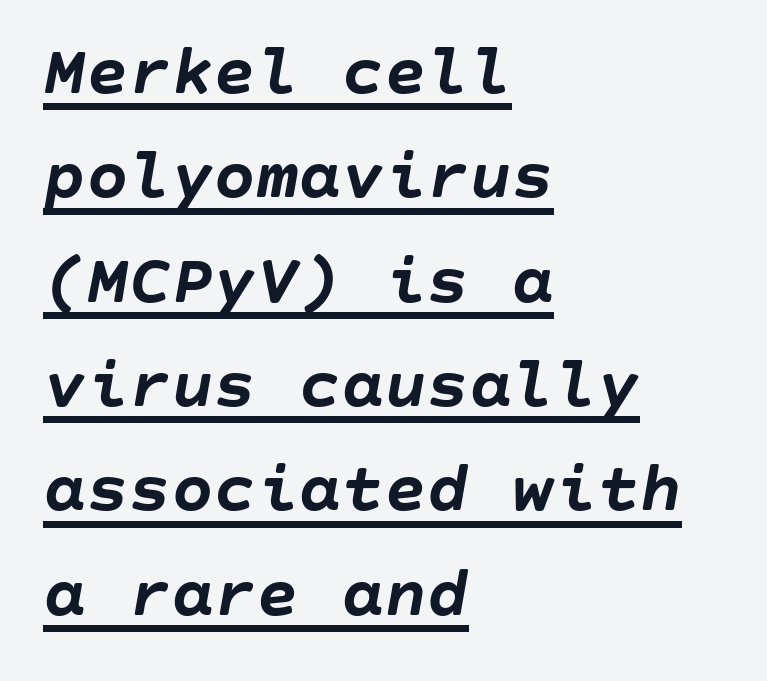
{"italic": "yes", "lean": "right", "slant_degrees": 10, "bold": "yes", "weight": "semibold", "width": "normal", "stroke_contrast": "low", "x_height": "large", "underline": "yes", "align": "left", "line_spacing": "normal", "line_spacing_ratio": 1.47, "letter_spacing": "normal", "letter_spacing_em": 0.0, "glyph_px": 71}
